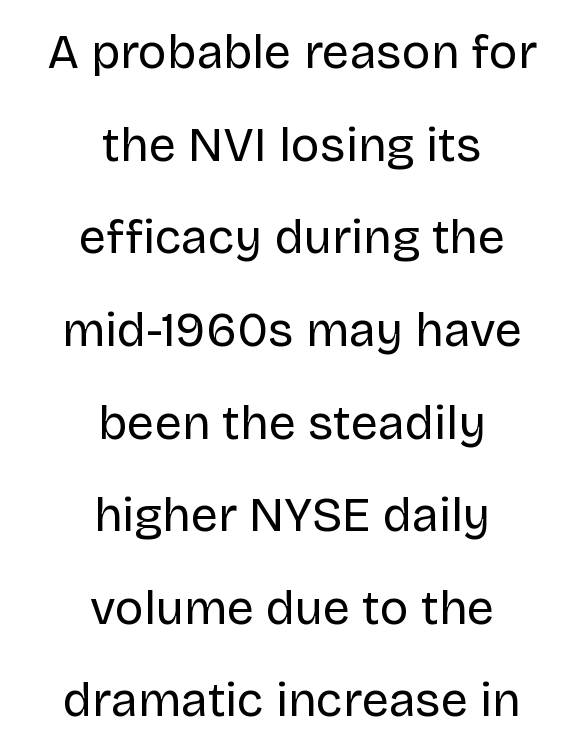
Standard letterfit; no display-style spreading of the glyphs. Where is the straight margin? There isn't one; the lines are centered. The typesetting does not lean heavy: it is not bold. Just letters on the line, the space beneath them empty.
